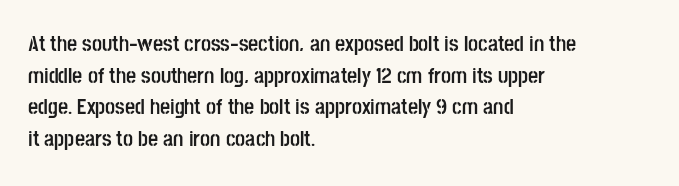
The image shows 22 px bold type, upright; set left-aligned, normal line spacing (1.44x), normal letter spacing, not underlined.
